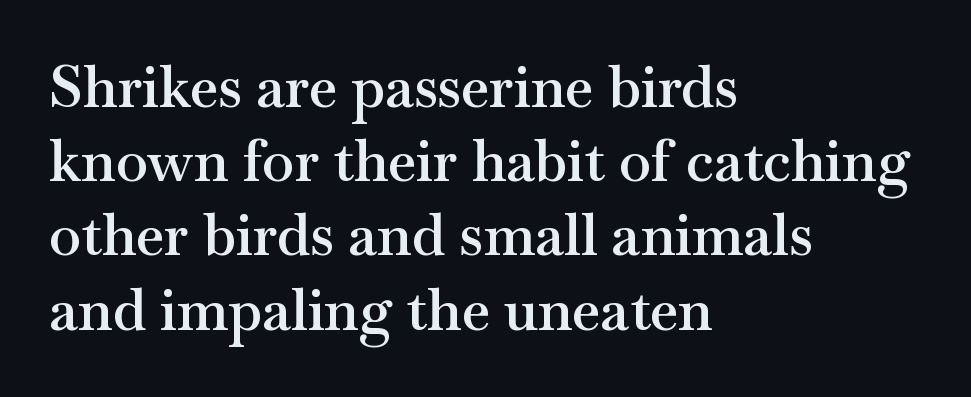
Q: Is the text bold? A: Semi-bold.
Q: Is the text italic (slanted)? A: No, it is upright.
Q: Is the typeface a serif or a sans-serif typeface? A: Serif.
Q: Is the text underlined? A: No.
Q: How is the paragraph aligned? A: Left-aligned.
Q: Is the spacing between letters normal or unusually wide? A: Normal.
Q: Is the spacing between lines tight, normal or loose? A: Normal.
Q: Width (condensed, normal, or wide)? A: Wide.
Q: Stroke contrast? A: Medium.
Q: x-height? A: Small.
Q: Monospaced? A: No.
